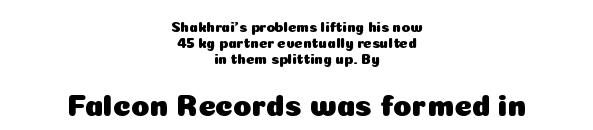
The image shows 30 px sans-serif type, upright; set centered, tight line spacing (1.14x), normal letter spacing, not underlined; the second (bottom) block is 2.14x larger; low stroke contrast and a medium x-height.
